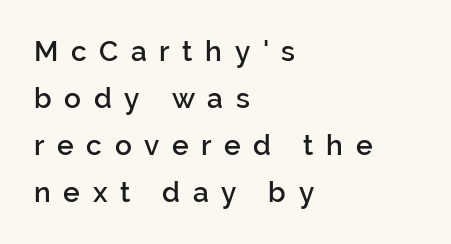
Q: Is the text bold? A: Semi-bold.
Q: Is the text italic (slanted)? A: No, it is upright.
Q: Is the typeface a serif or a sans-serif typeface? A: Sans-serif.
Q: Is the text underlined? A: No.
Q: How is the paragraph aligned? A: Left-aligned.
Q: Is the spacing between letters normal or unusually wide? A: Unusually wide.
Q: Is the spacing between lines tight, normal or loose? A: Normal.
Q: Width (condensed, normal, or wide)? A: Normal.
Q: Stroke contrast? A: Low.
Q: x-height? A: Medium.
Q: Monospaced? A: No.
